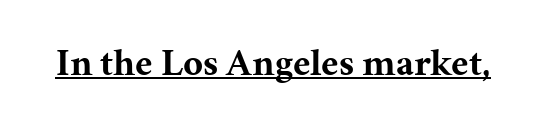
Q: Is the text bold? A: Yes.
Q: Is the text italic (slanted)? A: No, it is upright.
Q: Is the typeface a serif or a sans-serif typeface? A: Serif.
Q: Is the text underlined? A: Yes.
Q: Is the spacing between letters normal or unusually wide? A: Normal.
Q: Width (condensed, normal, or wide)? A: Normal.
Q: Stroke contrast? A: Medium.
Q: x-height? A: Medium.
Q: Monospaced? A: No.
